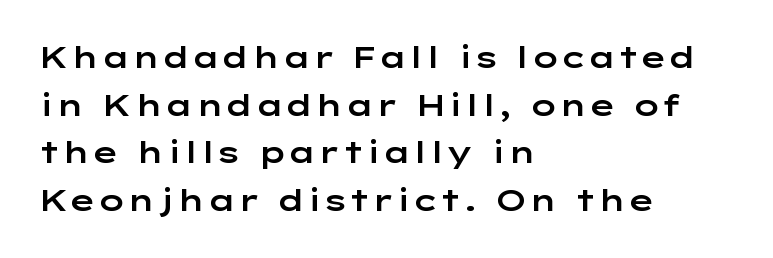
The tracking reads as untouched default to a designer's eye. You can tell it's not italic because the verticals are truly vertical. A student would call this left alignment; a typographer would say flush left, rag right. The passage shown is typed in a proportional face where columns would drift. Line spacing here is normal.
